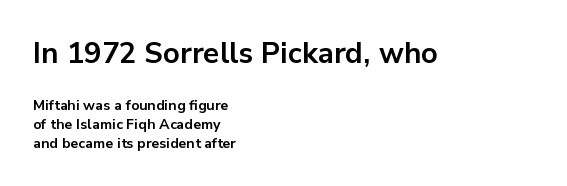
Q: Is the text bold? A: Yes.
Q: Is the text italic (slanted)? A: No, it is upright.
Q: Is the typeface a serif or a sans-serif typeface? A: Sans-serif.
Q: Is the text underlined? A: No.
Q: How is the paragraph aligned? A: Left-aligned.
Q: Is the spacing between letters normal or unusually wide? A: Normal.
Q: Is the spacing between lines tight, normal or loose? A: Normal.
Q: Which block of text is set in a larger size, the first (top) or the second (bottom)? A: The first (top) one.
Q: Width (condensed, normal, or wide)? A: Normal.
Q: Stroke contrast? A: Low.
Q: x-height? A: Medium.
Q: Monospaced? A: No.
